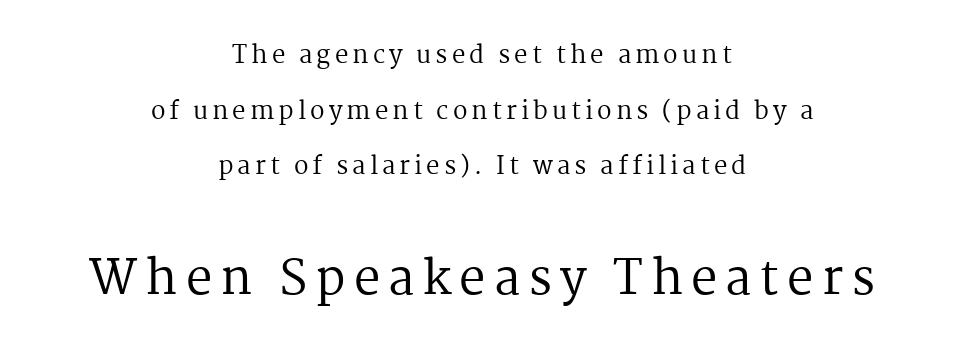
{"serif": "yes", "italic": "no", "bold": "no", "weight": "regular", "width": "normal", "stroke_contrast": "medium", "x_height": "medium", "monospaced": "no", "underline": "no", "align": "center", "line_spacing": "loose", "line_spacing_ratio": 2.32, "larger_block": "second", "size_ratio": 1.96, "glyph_px": 47}
